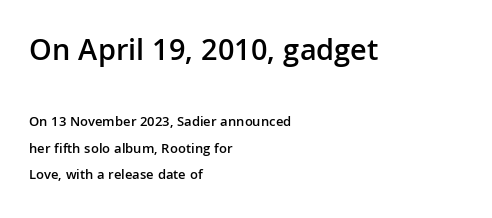
Here the designer chose a conventional face with non-uniform glyph widths. There is no visible air inserted between adjacent glyphs. Every letter is mildly thick-stroked: semibold rather than bold. Typesetter's note — upper block bumped up in size, lower block left smaller. The text block is weighted toward the left margin, trailing off unevenly rightward.
